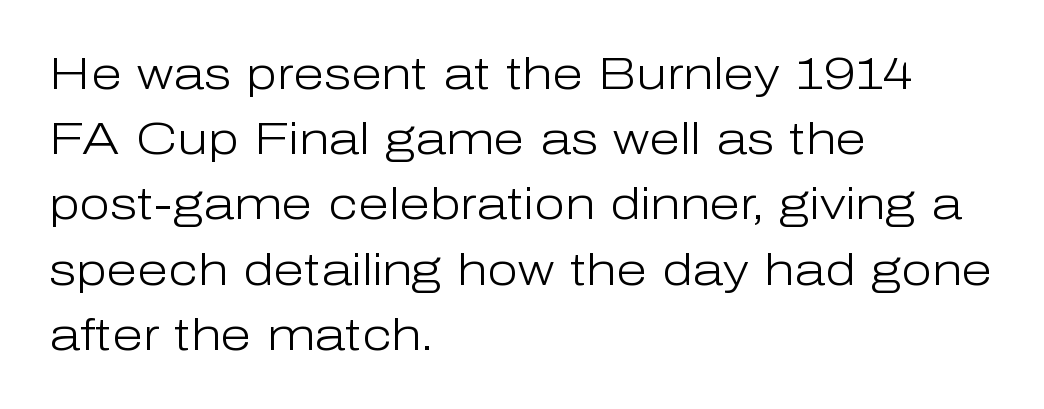
The image shows 45 px light sans-serif type, upright; set left-aligned, normal line spacing (1.45x), normal letter spacing, not underlined; low stroke contrast and a medium x-height.
